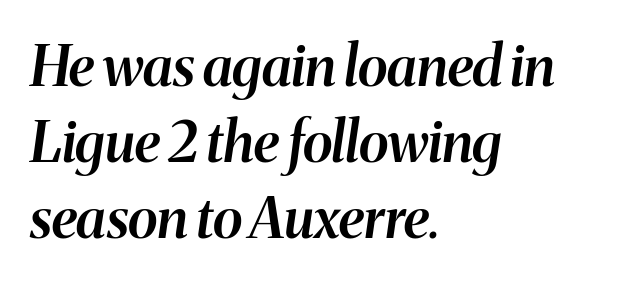
The image shows 56 px semibold type, italic (leaning right); set left-aligned, normal line spacing (1.36x), normal letter spacing, not underlined; medium stroke contrast and a medium x-height.
